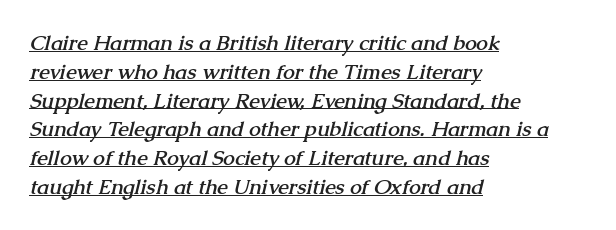
Q: Is the text bold? A: Yes.
Q: Is the text underlined? A: Yes.
Q: How is the paragraph aligned? A: Left-aligned.
Q: Is the spacing between letters normal or unusually wide? A: Normal.
Q: Is the spacing between lines tight, normal or loose? A: Normal.
